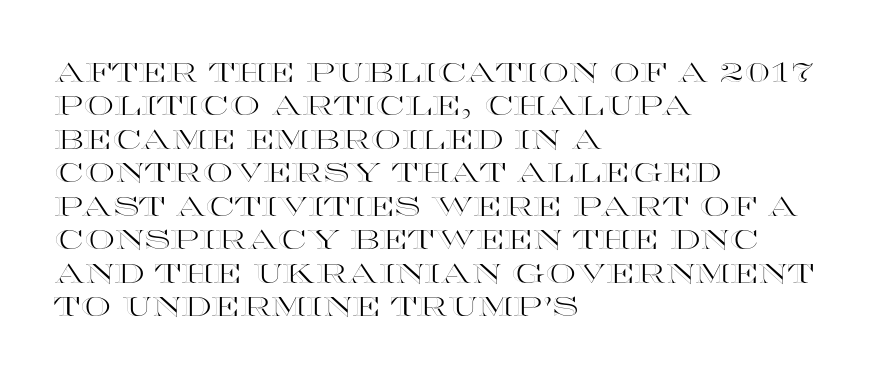
The specimen reads as upright at a glance. The words here are not underlined. Horizontal alignment here is leftward, the default for most running prose. The gaps between neighbouring characters are ordinary and unremarkable.
